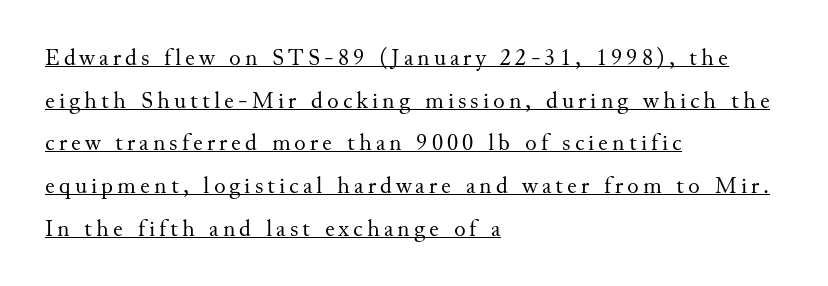
Q: Is the text bold? A: No.
Q: Is the text italic (slanted)? A: No, it is upright.
Q: Is the text underlined? A: Yes.
Q: How is the paragraph aligned? A: Left-aligned.
